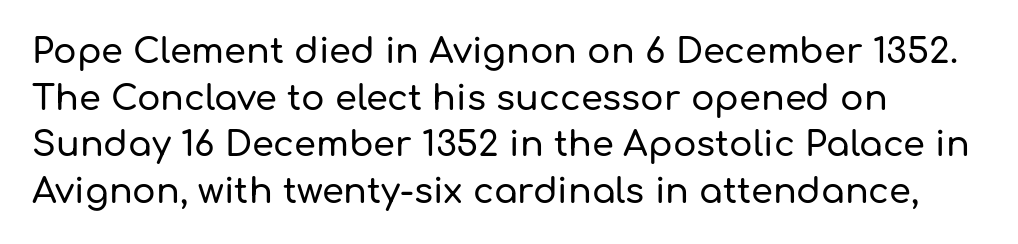
{"serif": "no", "italic": "no", "width": "normal", "stroke_contrast": "low", "x_height": "medium", "monospaced": "no", "underline": "no", "align": "left", "line_spacing": "normal", "line_spacing_ratio": 1.33, "letter_spacing": "normal", "letter_spacing_em": 0.0, "glyph_px": 35}
